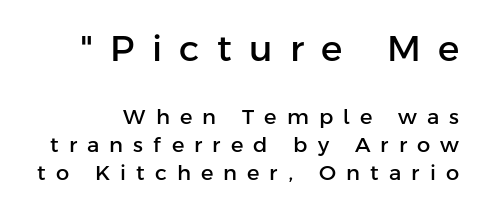
The image shows 36 px sans-serif type, upright; set normal line spacing (1.34x), unusually wide letter spacing (+0.48 em), not underlined; the first (top) block is 1.71x larger; low stroke contrast and a medium x-height.
